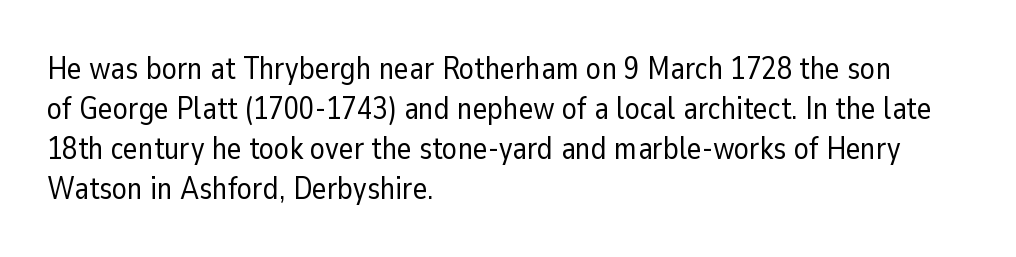
Q: Is the text bold? A: No.
Q: Is the text italic (slanted)? A: No, it is upright.
Q: Is the typeface a serif or a sans-serif typeface? A: Sans-serif.
Q: Is the text underlined? A: No.
Q: How is the paragraph aligned? A: Left-aligned.
Q: Is the spacing between letters normal or unusually wide? A: Normal.
Q: Is the spacing between lines tight, normal or loose? A: Normal.
Q: Width (condensed, normal, or wide)? A: Normal.
Q: Stroke contrast? A: Low.
Q: x-height? A: Medium.
Q: Monospaced? A: No.
